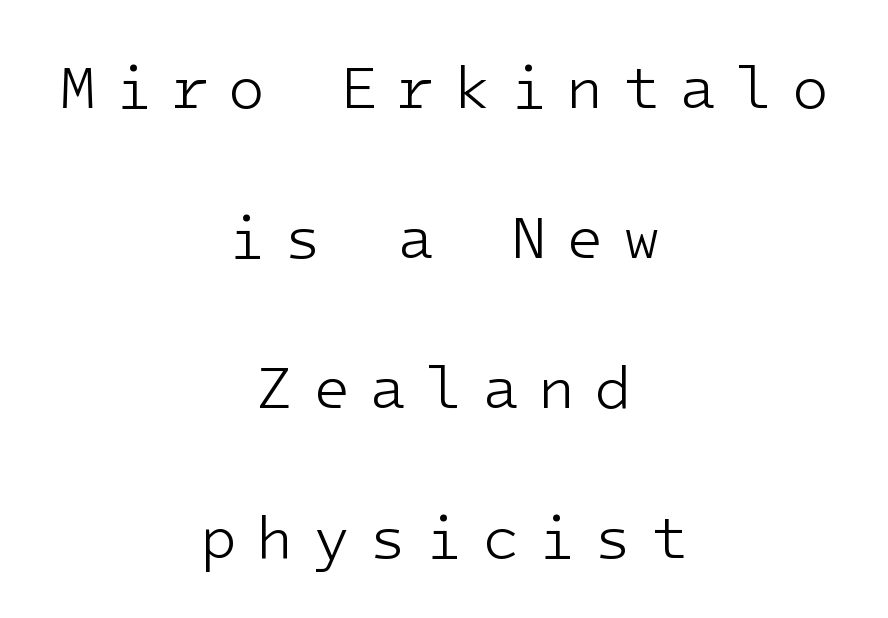
Q: Is the text bold? A: No.
Q: Is the text italic (slanted)? A: No, it is upright.
Q: Is the typeface a serif or a sans-serif typeface? A: Sans-serif.
Q: Is the text underlined? A: No.
Q: How is the paragraph aligned? A: Centered.
Q: Is the spacing between letters normal or unusually wide? A: Unusually wide.
Q: Is the spacing between lines tight, normal or loose? A: Loose.
Q: Width (condensed, normal, or wide)? A: Normal.
Q: Stroke contrast? A: Low.
Q: x-height? A: Medium.
Q: Monospaced? A: Yes.
